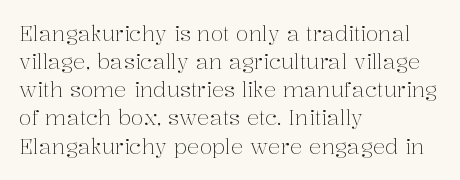
Q: Is the text bold? A: No.
Q: Is the text italic (slanted)? A: No, it is upright.
Q: Is the text underlined? A: No.
Q: How is the paragraph aligned? A: Left-aligned.
Q: Is the spacing between letters normal or unusually wide? A: Normal.
Q: Is the spacing between lines tight, normal or loose? A: Normal.
